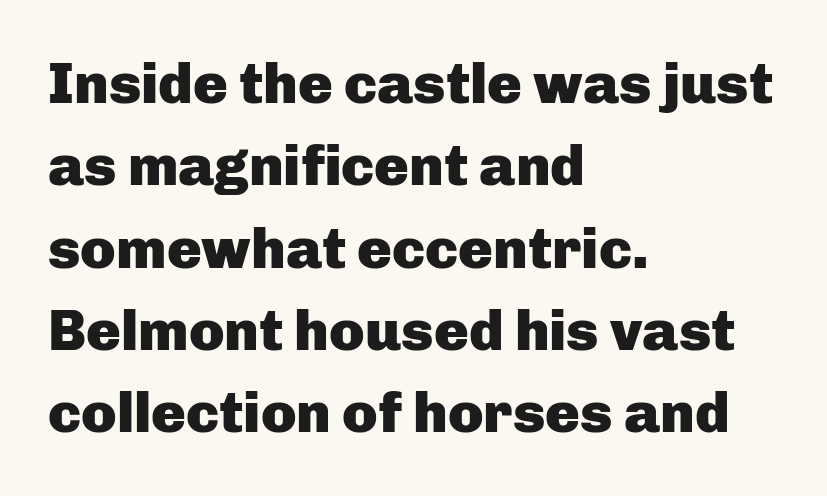
{"serif": "no", "italic": "no", "bold": "yes", "weight": "heavy", "width": "normal", "stroke_contrast": "low", "x_height": "medium", "monospaced": "no", "underline": "no", "align": "left", "line_spacing": "normal", "line_spacing_ratio": 1.42, "letter_spacing": "normal", "letter_spacing_em": 0.0, "glyph_px": 58}
